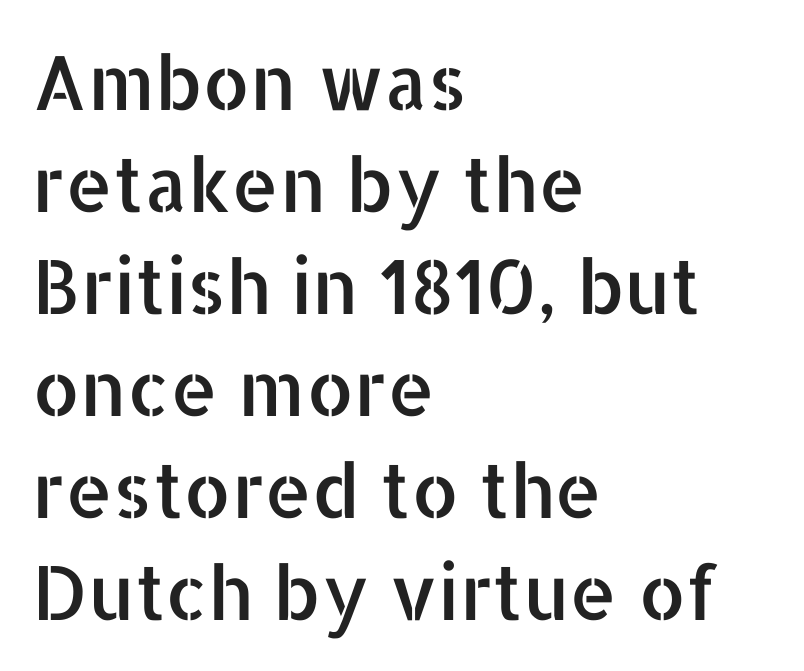
The image shows 75 px sans-serif type, upright; set left-aligned, normal line spacing (1.36x), normal letter spacing, not underlined; low stroke contrast and a medium x-height.
